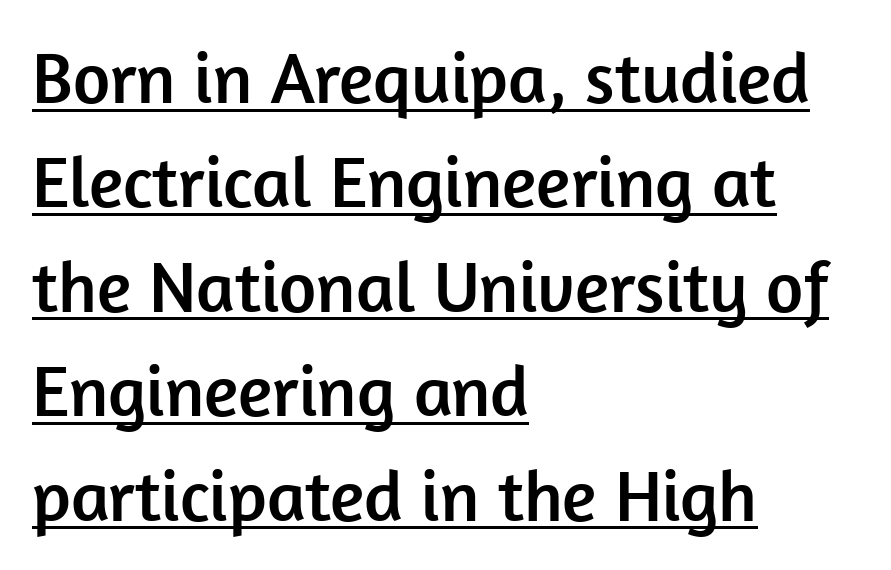
The image shows 72 px sans-serif type, upright; set left-aligned, normal line spacing (1.45x), normal letter spacing, underlined; low stroke contrast and a medium x-height.
